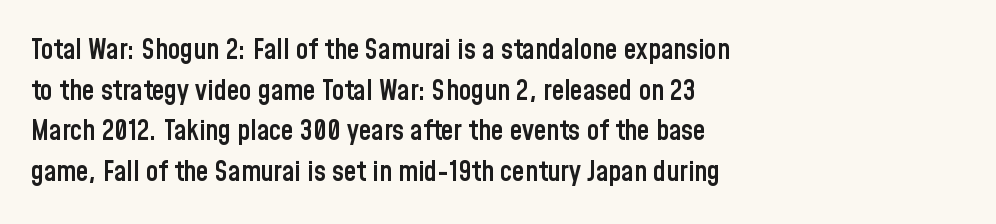
Q: Is the text bold? A: Semi-bold.
Q: Is the text italic (slanted)? A: No, it is upright.
Q: Is the typeface a serif or a sans-serif typeface? A: Sans-serif.
Q: Is the text underlined? A: No.
Q: How is the paragraph aligned? A: Left-aligned.
Q: Is the spacing between letters normal or unusually wide? A: Normal.
Q: Is the spacing between lines tight, normal or loose? A: Normal.
Q: Width (condensed, normal, or wide)? A: Condensed.
Q: Stroke contrast? A: Low.
Q: x-height? A: Medium.
Q: Monospaced? A: No.
